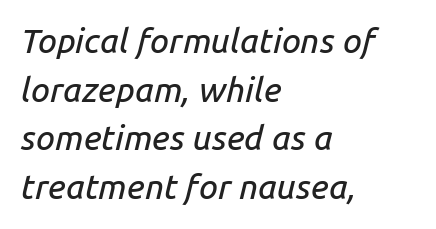
The image shows 34 px text type, italic (leaning right); set left-aligned, normal line spacing (1.43x), normal letter spacing, not underlined; low stroke contrast and a medium x-height.
